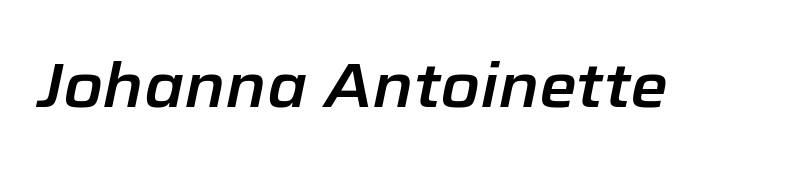
{"italic": "yes", "lean": "right", "slant_degrees": 12, "width": "normal", "stroke_contrast": "low", "x_height": "medium", "monospaced": "no", "underline": "no", "letter_spacing": "normal", "letter_spacing_em": 0.0, "glyph_px": 61}
